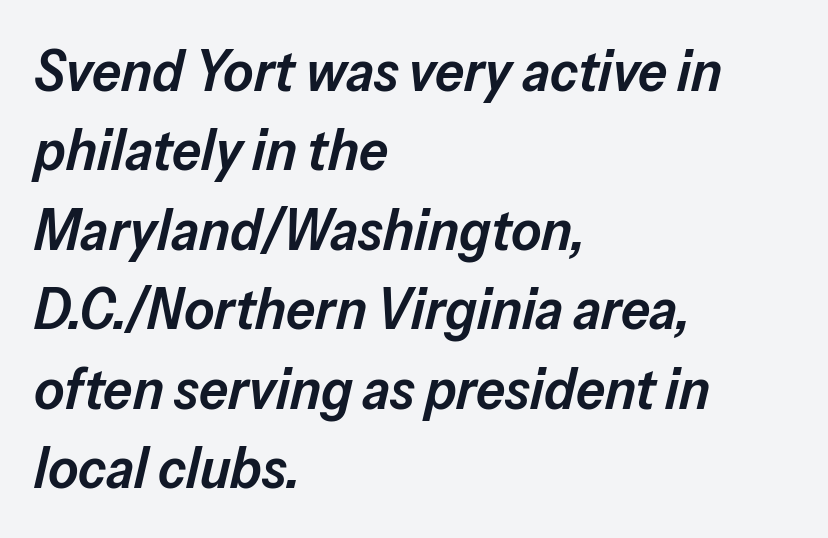
{"italic": "yes", "lean": "right", "slant_degrees": 13, "bold": "semi", "weight": "semibold", "width": "normal", "stroke_contrast": "low", "x_height": "medium", "monospaced": "no", "underline": "no", "align": "left", "line_spacing": "normal", "line_spacing_ratio": 1.37, "letter_spacing": "normal", "letter_spacing_em": 0.0, "glyph_px": 58}
